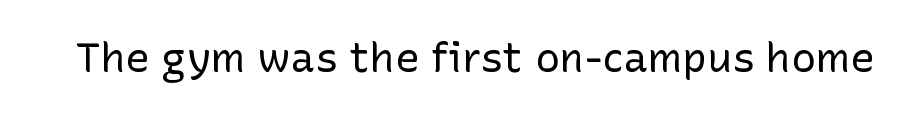
Q: Is the text bold? A: No.
Q: Is the text italic (slanted)? A: No, it is upright.
Q: Is the typeface a serif or a sans-serif typeface? A: Sans-serif.
Q: Is the text underlined? A: No.
Q: Is the spacing between letters normal or unusually wide? A: Normal.
Q: Width (condensed, normal, or wide)? A: Normal.
Q: Stroke contrast? A: Low.
Q: x-height? A: Medium.
Q: Monospaced? A: No.
